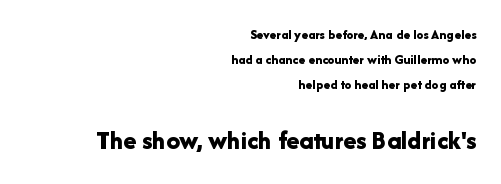
This is roman type, the default non-slanted kind. The letters in the lower block stand taller than those in the block above. Caption: multi-line text, flush right, ragged left. Look at the stroke-to-counter ratio: heavy, a bold. Here the glyphs are tracked normally, forming tight word shapes. The specimen omits any rule beneath the text block's lines.
